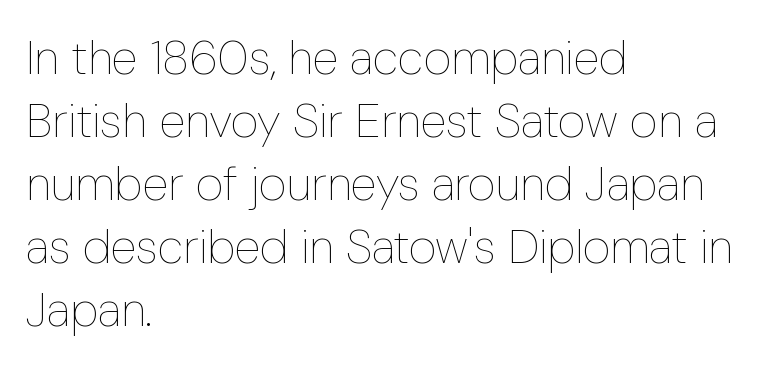
The image shows 48 px thin, condensed type, upright; set left-aligned, normal line spacing (1.31x), normal letter spacing, not underlined; low stroke contrast and a medium x-height.
